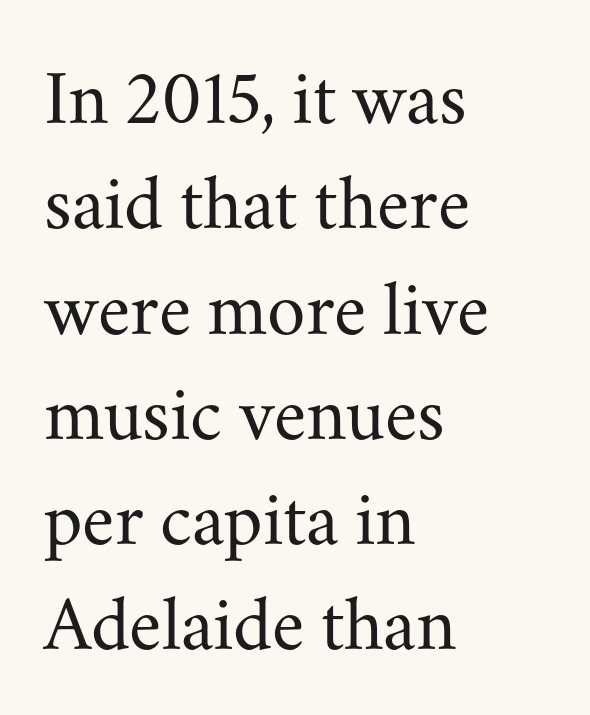
Q: Is the text bold? A: No.
Q: Is the text italic (slanted)? A: No, it is upright.
Q: Is the typeface a serif or a sans-serif typeface? A: Serif.
Q: Is the text underlined? A: No.
Q: How is the paragraph aligned? A: Left-aligned.
Q: Is the spacing between letters normal or unusually wide? A: Normal.
Q: Is the spacing between lines tight, normal or loose? A: Normal.
Q: Width (condensed, normal, or wide)? A: Normal.
Q: Stroke contrast? A: Medium.
Q: x-height? A: Small.
Q: Monospaced? A: No.
